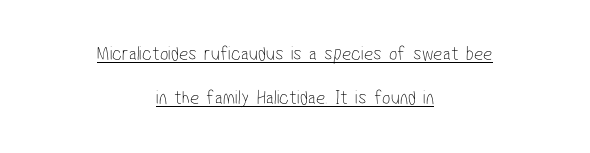
The image shows 20 px text type; set centered, loose line spacing (2.21x), normal letter spacing, underlined.
